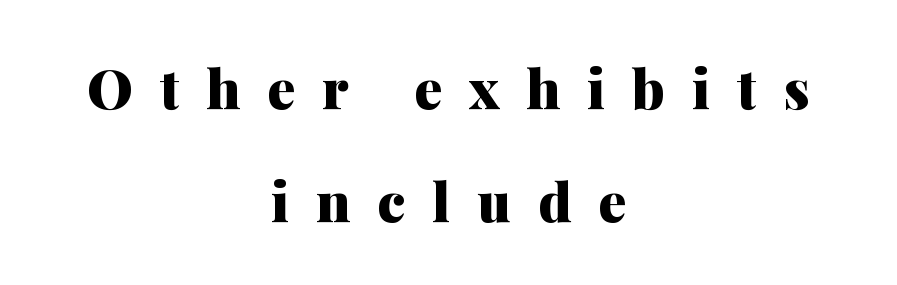
Q: Is the text bold? A: Yes.
Q: Is the text italic (slanted)? A: No, it is upright.
Q: Is the typeface a serif or a sans-serif typeface? A: Serif.
Q: Is the text underlined? A: No.
Q: How is the paragraph aligned? A: Centered.
Q: Is the spacing between letters normal or unusually wide? A: Unusually wide.
Q: Is the spacing between lines tight, normal or loose? A: Loose.
Q: Width (condensed, normal, or wide)? A: Normal.
Q: Stroke contrast? A: Medium.
Q: x-height? A: Medium.
Q: Monospaced? A: No.
